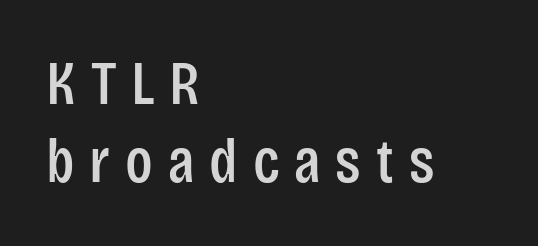
Q: Is the text italic (slanted)? A: No, it is upright.
Q: Is the typeface a serif or a sans-serif typeface? A: Sans-serif.
Q: Is the text underlined? A: No.
Q: How is the paragraph aligned? A: Left-aligned.
Q: Is the spacing between letters normal or unusually wide? A: Unusually wide.
Q: Is the spacing between lines tight, normal or loose? A: Normal.
Q: Width (condensed, normal, or wide)? A: Condensed.
Q: Stroke contrast? A: Low.
Q: x-height? A: Large.
Q: Monospaced? A: No.
